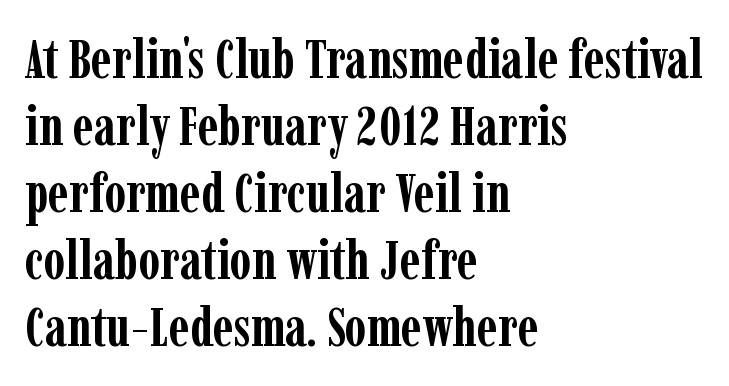
{"serif": "yes", "italic": "no", "bold": "yes", "weight": "semibold", "width": "condensed", "stroke_contrast": "low", "x_height": "medium", "monospaced": "no", "underline": "no", "align": "left", "line_spacing_ratio": 1.22, "letter_spacing": "normal", "letter_spacing_em": 0.0, "glyph_px": 55}
